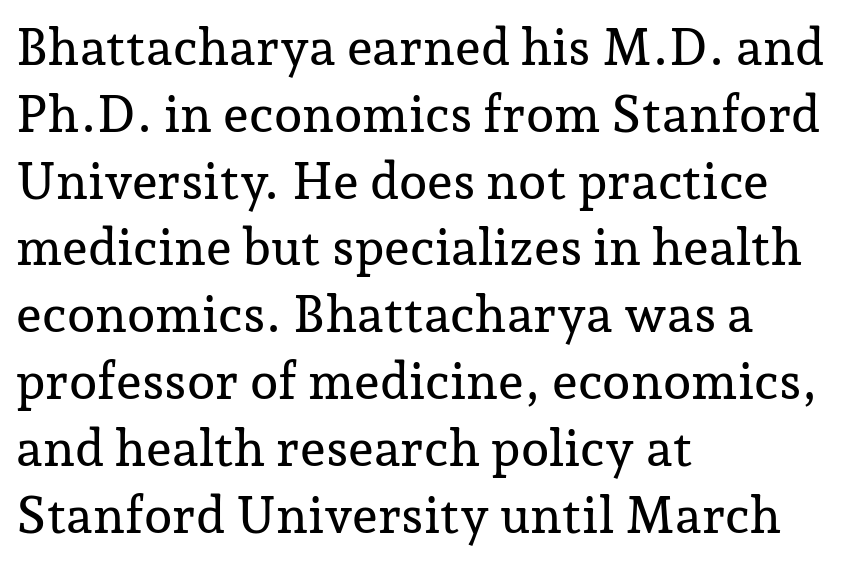
The image shows 51 px serif type, upright; set left-aligned, normal line spacing (1.31x), normal letter spacing, not underlined; low stroke contrast and a medium x-height.
